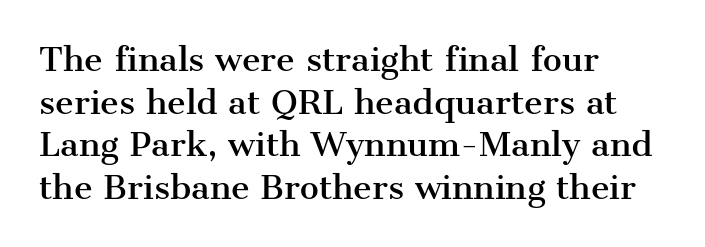
Q: Is the text italic (slanted)? A: No, it is upright.
Q: Is the typeface a serif or a sans-serif typeface? A: Serif.
Q: Is the text underlined? A: No.
Q: How is the paragraph aligned? A: Left-aligned.
Q: Is the spacing between letters normal or unusually wide? A: Normal.
Q: Is the spacing between lines tight, normal or loose? A: Normal.
Q: Width (condensed, normal, or wide)? A: Normal.
Q: Stroke contrast? A: Medium.
Q: x-height? A: Medium.
Q: Monospaced? A: No.
